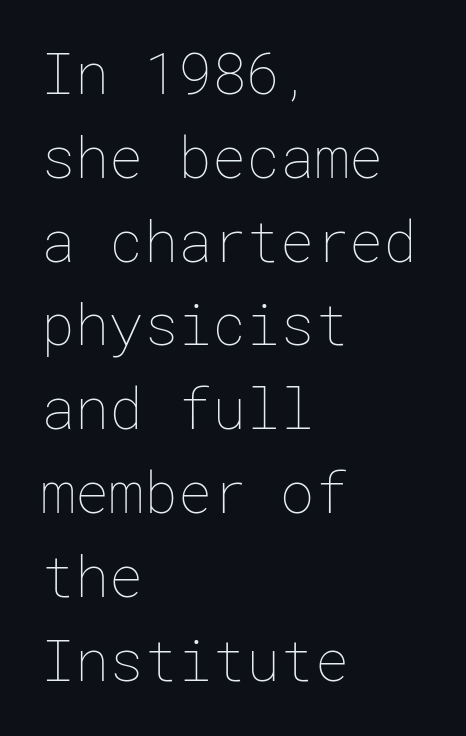
Q: Is the text bold? A: No.
Q: Is the text italic (slanted)? A: No, it is upright.
Q: Is the text underlined? A: No.
Q: How is the paragraph aligned? A: Left-aligned.
Q: Is the spacing between letters normal or unusually wide? A: Normal.
Q: Is the spacing between lines tight, normal or loose? A: Normal.
Q: Width (condensed, normal, or wide)? A: Normal.
Q: Stroke contrast? A: Low.
Q: x-height? A: Medium.
